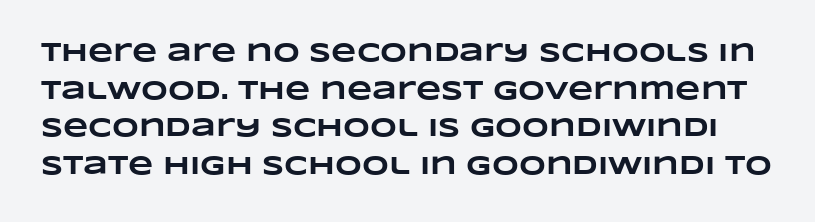
Q: Is the text bold? A: Yes.
Q: Is the text underlined? A: No.
Q: Is the spacing between letters normal or unusually wide? A: Normal.
Q: Is the spacing between lines tight, normal or loose? A: Normal.
